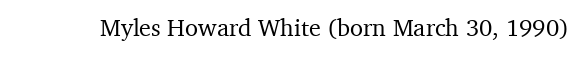
Observe the ordinary spacing: letters are neighbours, not strangers. Underline: absent. Rendered with straight, roman letterforms.
